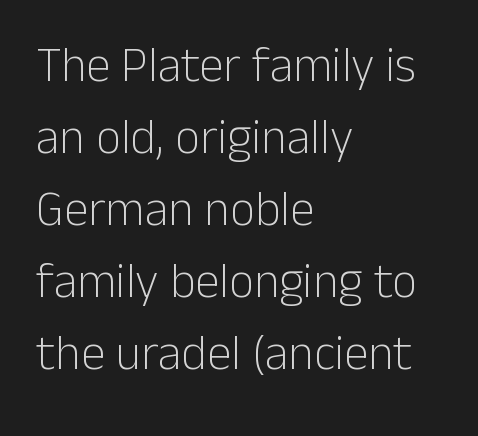
The image shows 49 px light sans-serif type, upright; set left-aligned, normal line spacing (1.47x), normal letter spacing, not underlined; low stroke contrast and a medium x-height.
